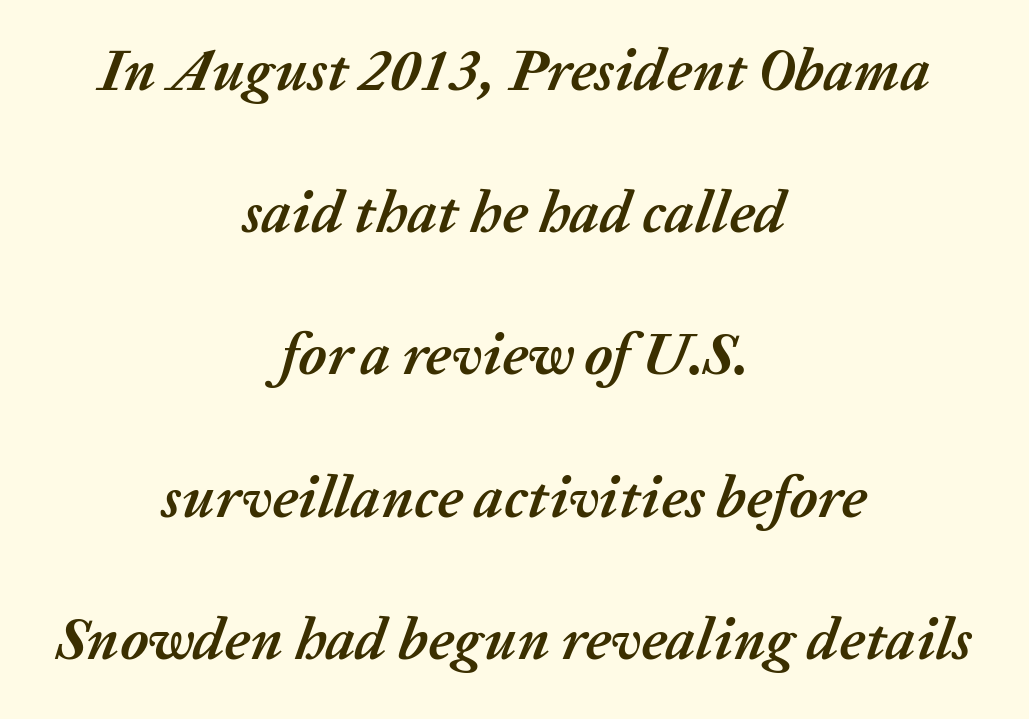
Has an underline been added? It has not. The strokes are fattened all the way to bold. Emphasis-style slanted type is in use. Leading: increased. Alignment: centered.
